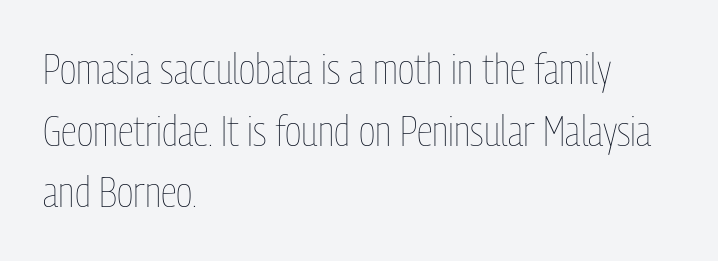
The image shows 42 px thin, condensed type, upright; set left-aligned, normal line spacing (1.47x), normal letter spacing, not underlined; low stroke contrast and a medium x-height.
